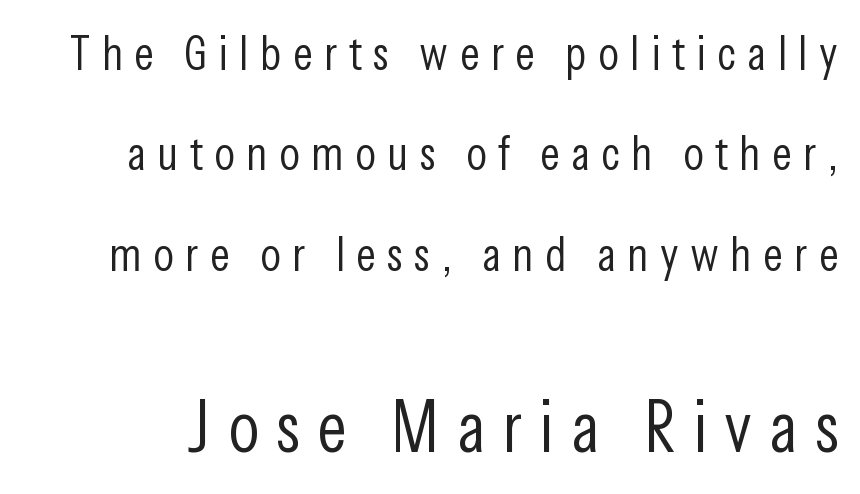
Q: Is the text bold? A: No.
Q: Is the text italic (slanted)? A: No, it is upright.
Q: Is the typeface a serif or a sans-serif typeface? A: Sans-serif.
Q: Is the text underlined? A: No.
Q: Is the spacing between letters normal or unusually wide? A: Unusually wide.
Q: Is the spacing between lines tight, normal or loose? A: Loose.
Q: Which block of text is set in a larger size, the first (top) or the second (bottom)? A: The second (bottom) one.
Q: Width (condensed, normal, or wide)? A: Condensed.
Q: Stroke contrast? A: Low.
Q: x-height? A: Medium.
Q: Monospaced? A: No.
